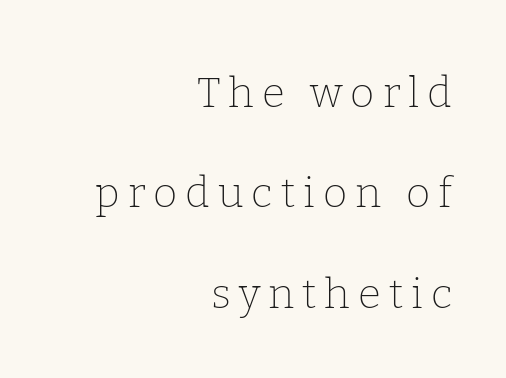
The image shows 42 px thin serif type, upright; set right-aligned, loose line spacing (2.39x), not underlined; low stroke contrast and a medium x-height.
